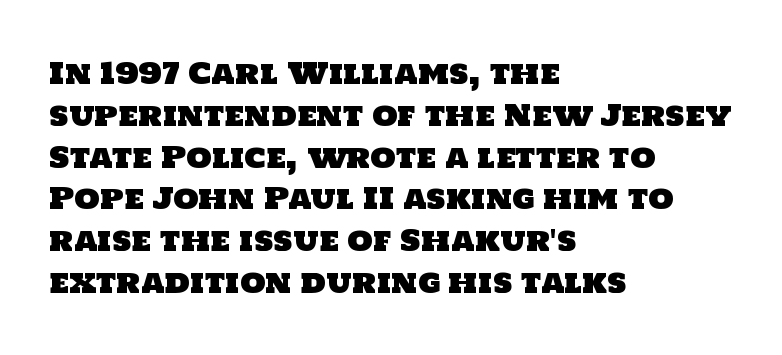
Q: Is the typeface a serif or a sans-serif typeface? A: Sans-serif.
Q: Is the text underlined? A: No.
Q: How is the paragraph aligned? A: Left-aligned.
Q: Is the spacing between letters normal or unusually wide? A: Normal.
Q: Is the spacing between lines tight, normal or loose? A: Normal.
Q: Width (condensed, normal, or wide)? A: Normal.
Q: Stroke contrast? A: Low.
Q: x-height? A: Large.
Q: Monospaced? A: No.
